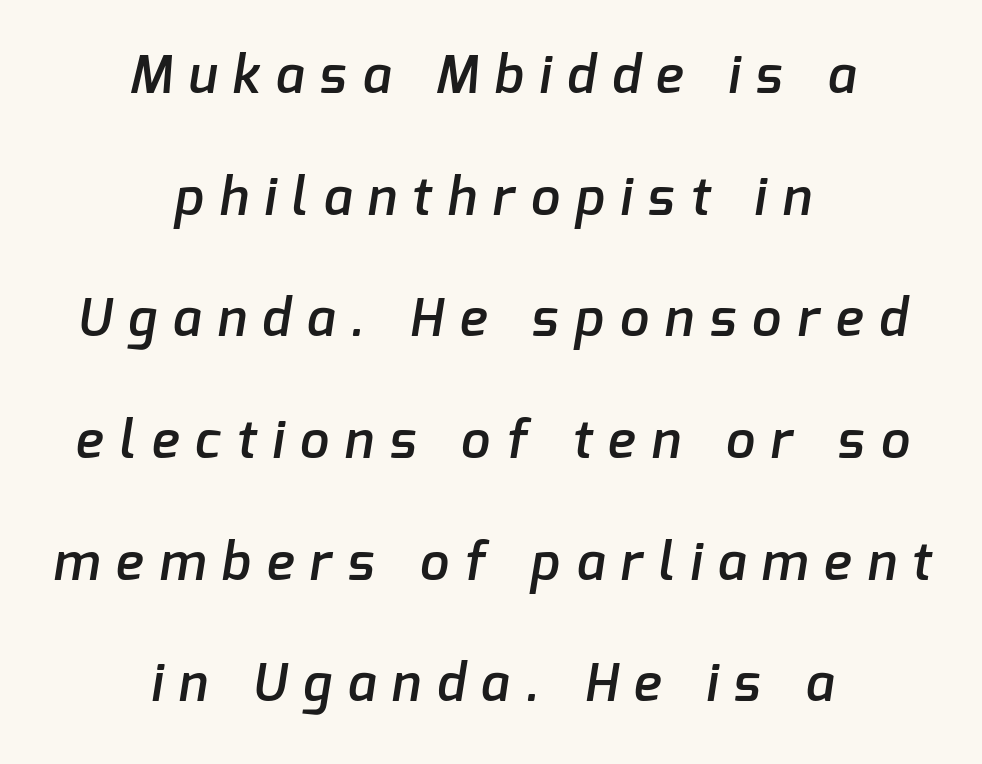
Unmarked baselines from the first word to the last. In terms of letterspacing, this is a distinctly airy, spread setting. Do the characters align in a grid? No, the font is proportional. Font category for this specimen: sans-serif.
